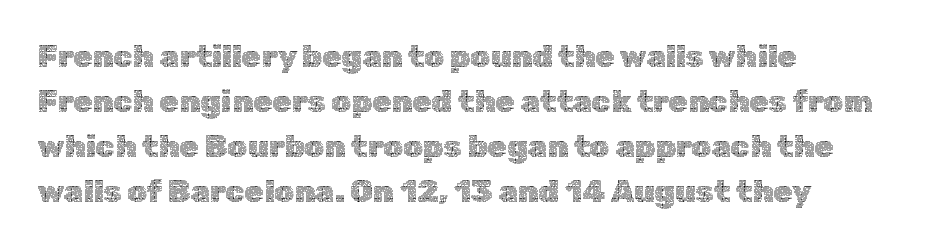
The image shows 31 px thin type, upright; set left-aligned, normal line spacing (1.45x), normal letter spacing, not underlined; a medium x-height.
